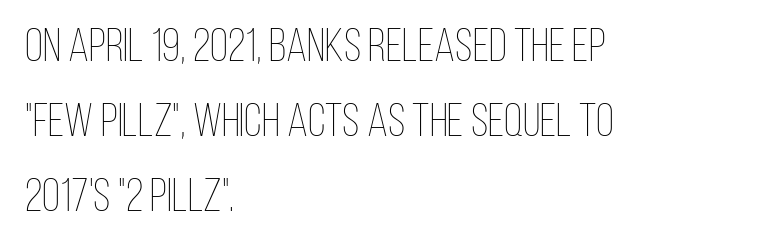
Q: Is the text bold? A: No.
Q: Is the text italic (slanted)? A: No, it is upright.
Q: Is the text underlined? A: No.
Q: How is the paragraph aligned? A: Left-aligned.
Q: Is the spacing between letters normal or unusually wide? A: Normal.
Q: Is the spacing between lines tight, normal or loose? A: Normal.
Q: Width (condensed, normal, or wide)? A: Condensed.
Q: Stroke contrast? A: Low.
Q: x-height? A: Large.
Q: Monospaced? A: No.
